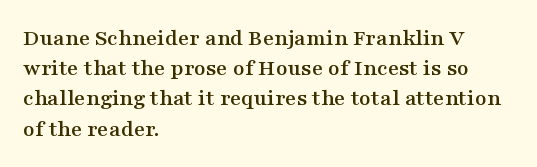
Leading: standard. Ascenders rise straight up at ninety degrees. The text block is weighted toward the left margin, trailing off unevenly rightward. Default kerning and tracking; the words read as compact shapes. Underlining? Definitely not there.
